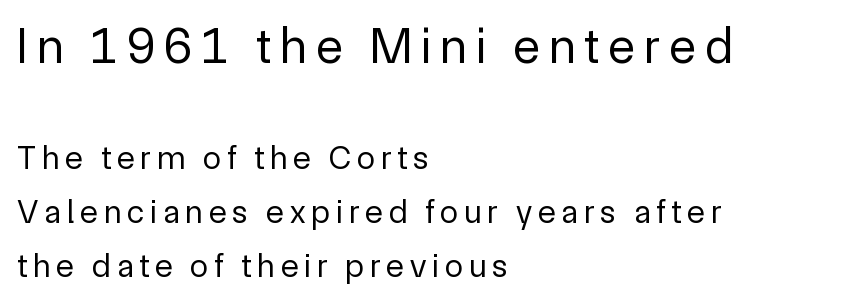
Each letter's strokes conclude bluntly, with no projecting serifs. The paragraph shown leans on its left margin. Line spacing here is normal. This is not heavy type; no bold has been used. Descenders are the only things crossing below the line. Reading top to bottom, the characters get smaller at the block break.
